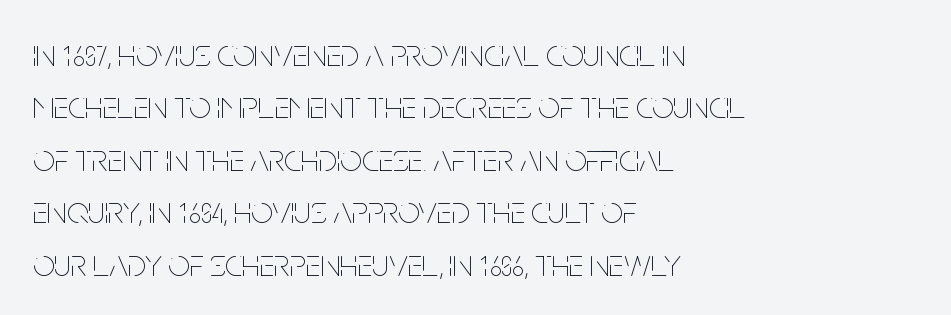
The image shows 38 px thin, condensed type, upright; set left-aligned, normal line spacing (1.38x), normal letter spacing, not underlined; low stroke contrast and a large x-height.
